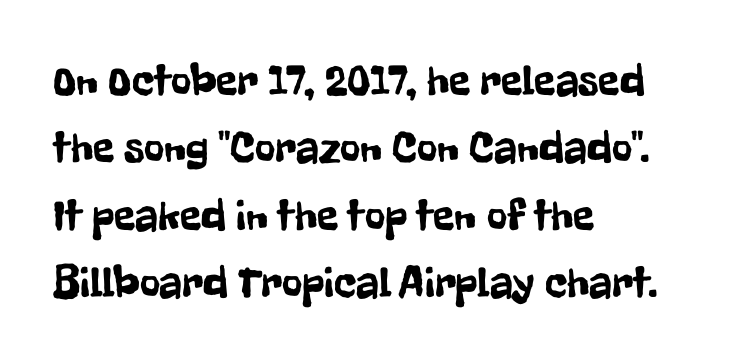
The image shows 44 px condensed sans-serif type, upright; set left-aligned, normal line spacing (1.53x), normal letter spacing, not underlined; low stroke contrast and a medium x-height.
